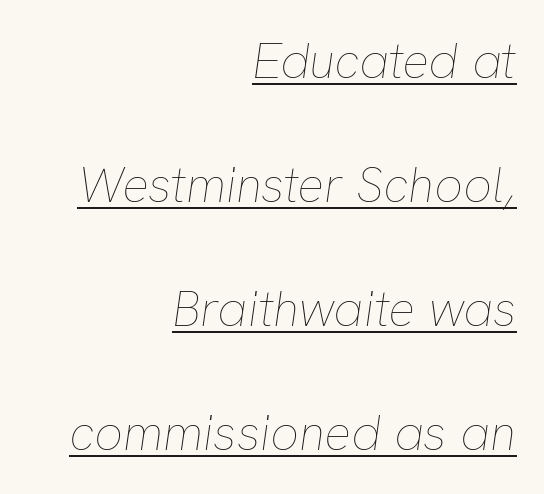
{"italic": "yes", "lean": "right", "slant_degrees": 8, "bold": "no", "weight": "thin", "width": "normal", "stroke_contrast": "low", "x_height": "medium", "monospaced": "no", "underline": "yes", "align": "right", "line_spacing": "loose", "line_spacing_ratio": 2.48, "letter_spacing": "normal", "letter_spacing_em": 0.0, "glyph_px": 50}
